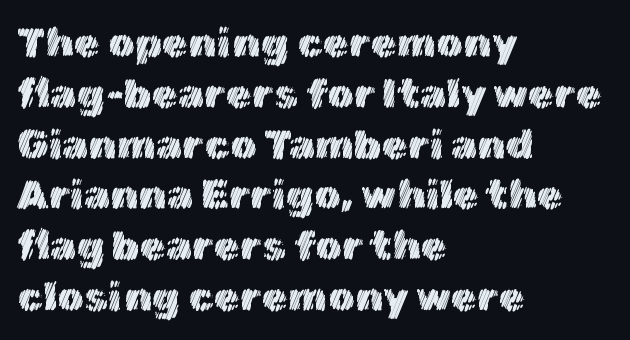
{"italic": "no", "width": "normal", "x_height": "medium", "monospaced": "no", "underline": "no", "align": "left", "line_spacing_ratio": 1.21, "letter_spacing": "normal", "letter_spacing_em": 0.0, "glyph_px": 42}
